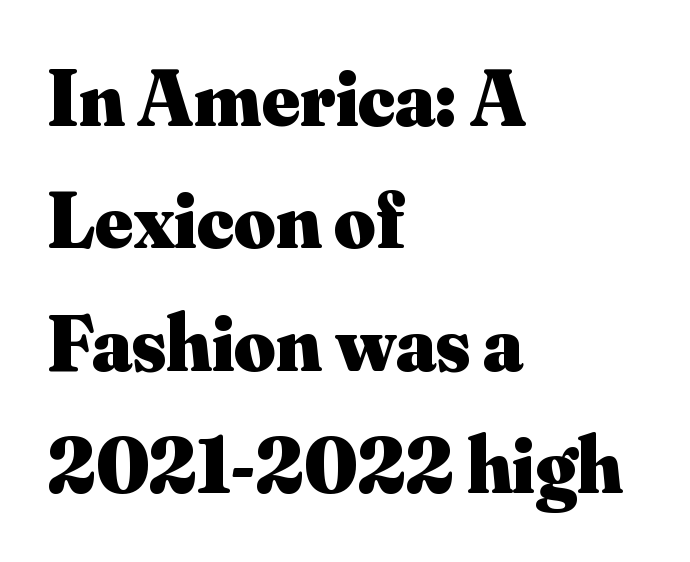
{"serif": "yes", "italic": "no", "bold": "yes", "weight": "heavy", "width": "normal", "stroke_contrast": "medium", "x_height": "small", "monospaced": "no", "underline": "no", "align": "left", "line_spacing": "normal", "line_spacing_ratio": 1.53, "letter_spacing": "normal", "letter_spacing_em": 0.0, "glyph_px": 80}
